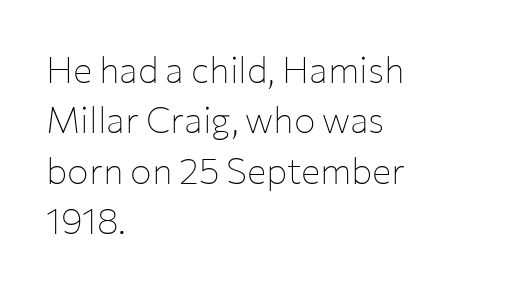
{"serif": "no", "italic": "no", "bold": "no", "weight": "thin", "width": "normal", "stroke_contrast": "low", "x_height": "medium", "monospaced": "no", "underline": "no", "align": "left", "line_spacing": "normal", "line_spacing_ratio": 1.4, "letter_spacing": "normal", "letter_spacing_em": 0.0, "glyph_px": 36}
